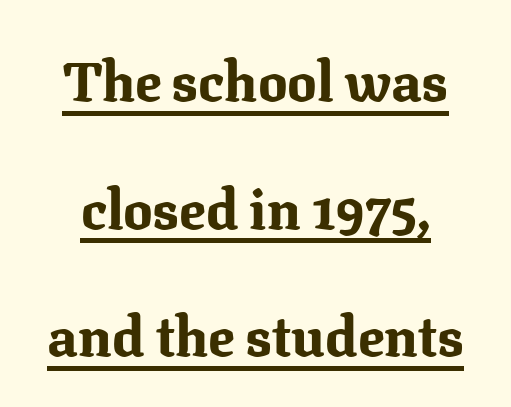
The image shows 55 px bold serif type, upright; set loose line spacing (2.32x), normal letter spacing, underlined; medium stroke contrast and a medium x-height.
